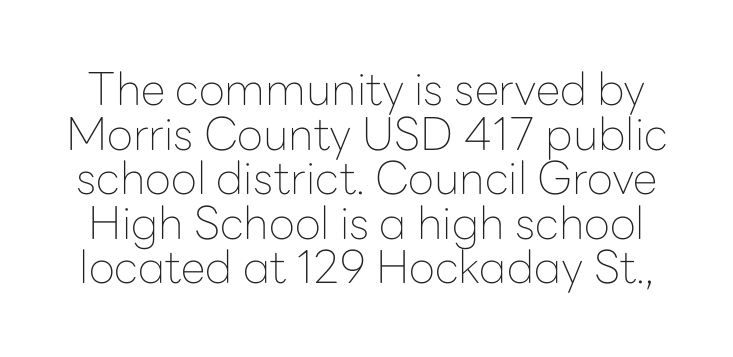
The image shows 45 px thin sans-serif type, upright; set tight line spacing (0.99x), normal letter spacing, not underlined; low stroke contrast and a medium x-height.
